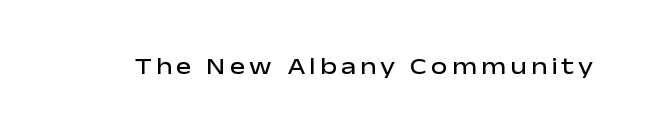
{"italic": "no", "bold": "semi", "underline": "no", "glyph_px": 23}
